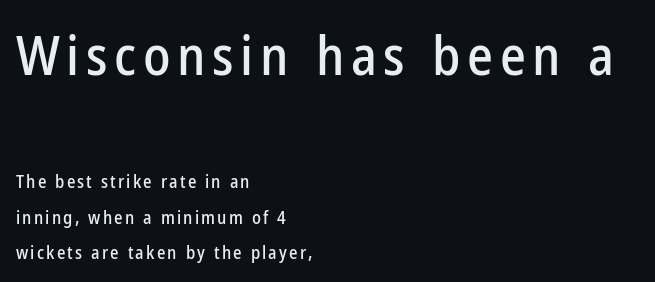
Q: Is the text italic (slanted)? A: No, it is upright.
Q: Is the typeface a serif or a sans-serif typeface? A: Sans-serif.
Q: Is the text underlined? A: No.
Q: How is the paragraph aligned? A: Left-aligned.
Q: Is the spacing between lines tight, normal or loose? A: Loose.
Q: Which block of text is set in a larger size, the first (top) or the second (bottom)? A: The first (top) one.
Q: Width (condensed, normal, or wide)? A: Condensed.
Q: Stroke contrast? A: Low.
Q: x-height? A: Medium.
Q: Monospaced? A: No.
